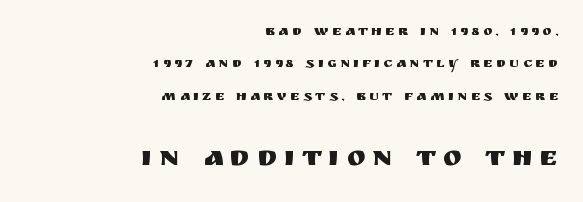
Q: Is the text italic (slanted)? A: No, it is upright.
Q: Is the typeface a serif or a sans-serif typeface? A: Sans-serif.
Q: Is the text underlined? A: No.
Q: How is the paragraph aligned? A: Right-aligned.
Q: Is the spacing between letters normal or unusually wide? A: Unusually wide.
Q: Is the spacing between lines tight, normal or loose? A: Loose.
Q: Which block of text is set in a larger size, the first (top) or the second (bottom)? A: The second (bottom) one.
Q: Width (condensed, normal, or wide)? A: Normal.
Q: Stroke contrast? A: Medium.
Q: x-height? A: Large.
Q: Monospaced? A: No.
